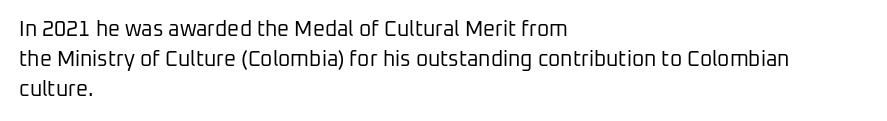
The image shows 21 px text type, upright; set left-aligned, normal line spacing (1.44x), normal letter spacing, not underlined.
